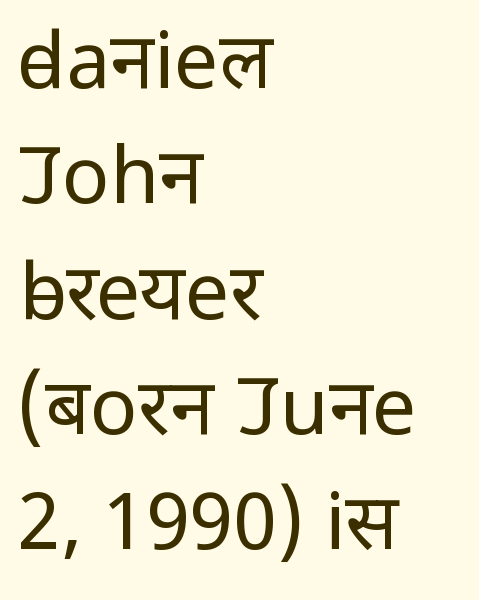
The image shows 79 px regular-weight sans-serif type, upright; set left-aligned, normal line spacing (1.46x), normal letter spacing, not underlined; low stroke contrast and a medium x-height.
